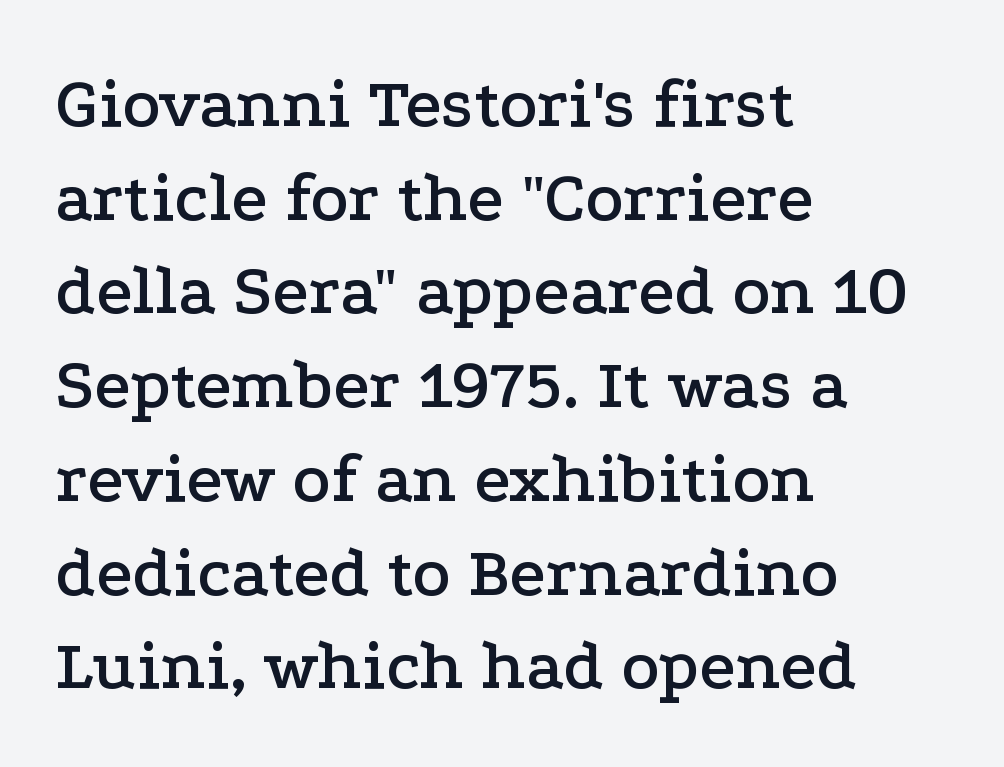
The paragraph shown leans on its left margin. Small tapered or slab feet sit at the stroke ends, so this counts as serif. The baseline area is clear. Spacing verdict: proportional, widths tailored to each character.
